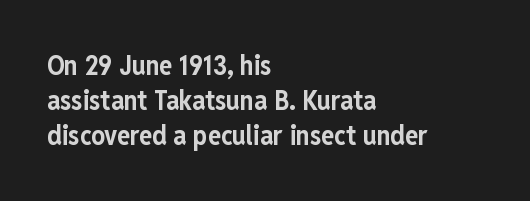
{"italic": "no", "bold": "yes", "underline": "no", "align": "left", "line_spacing": "normal", "line_spacing_ratio": 1.3, "letter_spacing": "normal", "letter_spacing_em": 0.0, "glyph_px": 27}
